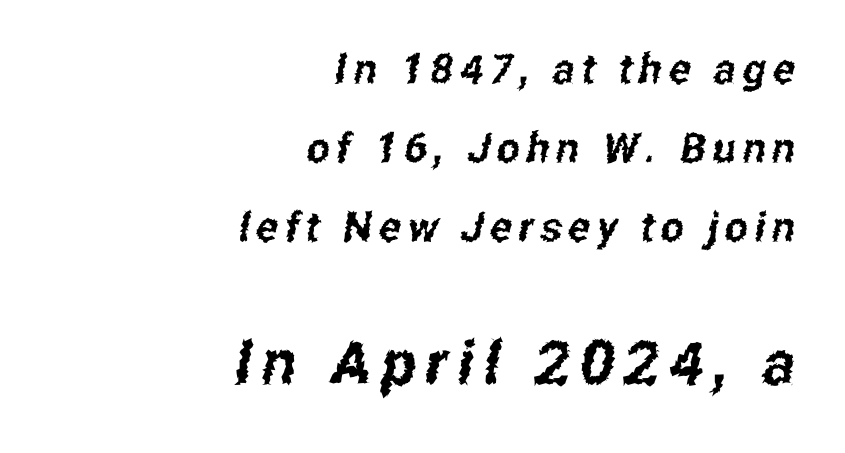
Q: Is the typeface a serif or a sans-serif typeface? A: Sans-serif.
Q: Is the text underlined? A: No.
Q: How is the paragraph aligned? A: Right-aligned.
Q: Is the spacing between lines tight, normal or loose? A: Loose.
Q: Which block of text is set in a larger size, the first (top) or the second (bottom)? A: The second (bottom) one.
Q: Width (condensed, normal, or wide)? A: Condensed.
Q: Stroke contrast? A: Low.
Q: x-height? A: Medium.
Q: Monospaced? A: No.
